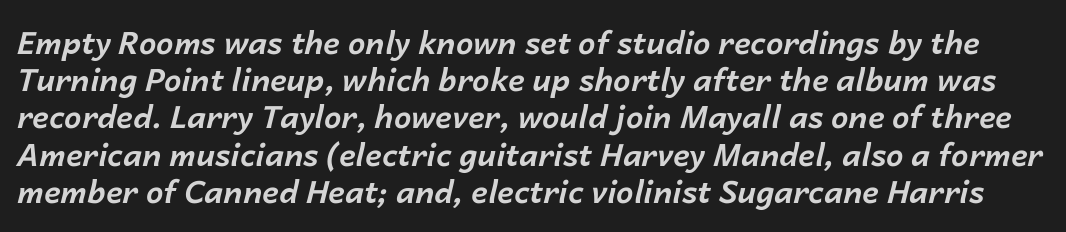
The image shows 31 px bold type, italic (leaning right); set line spacing 1.2x, normal letter spacing, not underlined; low stroke contrast and a medium x-height.
